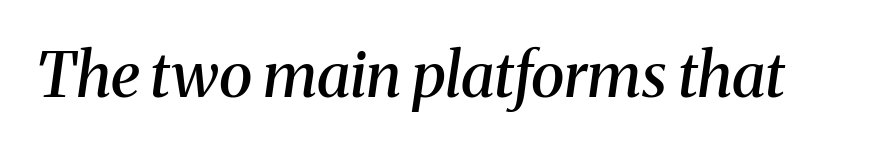
{"serif": "yes", "italic": "yes", "lean": "right", "slant_degrees": 8, "bold": "semi", "weight": "semibold", "width": "normal", "stroke_contrast": "medium", "x_height": "medium", "monospaced": "no", "underline": "no", "letter_spacing": "normal", "letter_spacing_em": 0.0, "glyph_px": 62}
